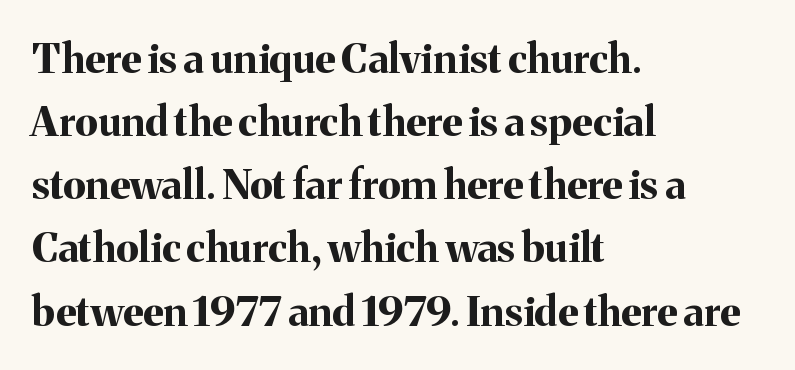
Q: Is the text bold? A: Yes.
Q: Is the text italic (slanted)? A: No, it is upright.
Q: Is the typeface a serif or a sans-serif typeface? A: Serif.
Q: Is the text underlined? A: No.
Q: How is the paragraph aligned? A: Left-aligned.
Q: Is the spacing between letters normal or unusually wide? A: Normal.
Q: Is the spacing between lines tight, normal or loose? A: Normal.
Q: Width (condensed, normal, or wide)? A: Normal.
Q: Stroke contrast? A: Medium.
Q: x-height? A: Medium.
Q: Monospaced? A: No.
